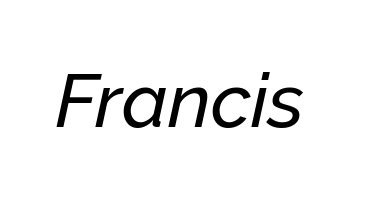
{"italic": "yes", "lean": "right", "slant_degrees": 12, "width": "normal", "stroke_contrast": "low", "x_height": "medium", "monospaced": "no", "underline": "no", "letter_spacing": "normal", "letter_spacing_em": 0.0, "glyph_px": 76}
